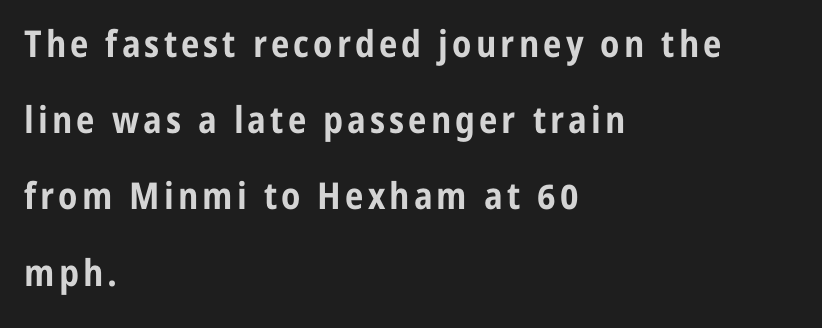
The gap between lines stays unmarked. The specimen reads as upright at a glance. Is the block centered? No — it sits flush against the left margin. Look at the bottom of the vertical strokes: they stop flat, with no serifs. Students, observe: this is what heavily led, spacious text looks like.
